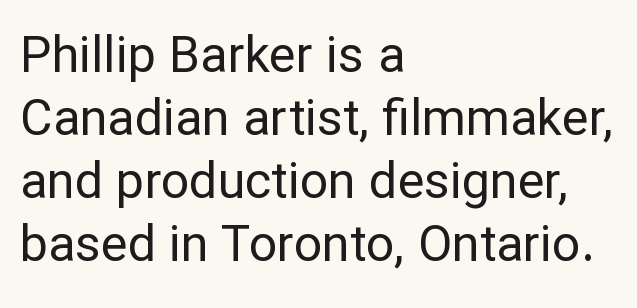
The image shows 50 px regular-weight sans-serif type, upright; set left-aligned, normal line spacing (1.26x), normal letter spacing, not underlined; low stroke contrast and a medium x-height.
